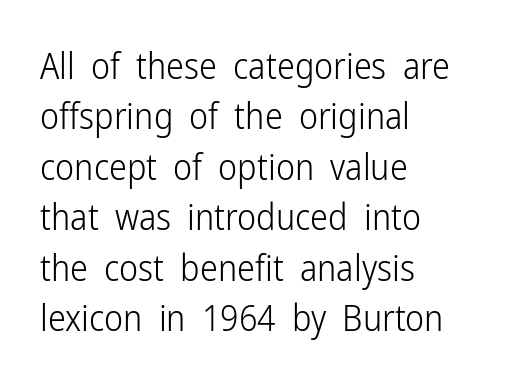
The image shows 36 px light, condensed sans-serif type, upright; set left-aligned, normal line spacing (1.4x), normal letter spacing, not underlined; low stroke contrast and a medium x-height.
